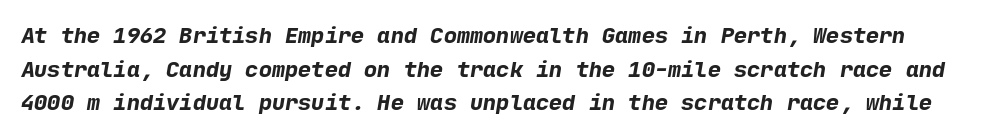
Is there much room between lines? A standard amount, neither cramped nor airy. Is the type bold? Yes — the strokes are clearly thick and heavy. Tracking here is standard; glyphs follow each other at the usual distance. Descenders hang freely into open space.
